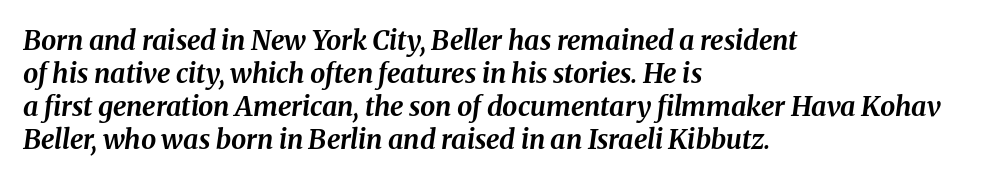
{"italic": "yes", "lean": "right", "slant_degrees": 8, "bold": "yes", "underline": "no", "align": "left", "line_spacing_ratio": 1.22, "letter_spacing": "normal", "letter_spacing_em": 0.0, "glyph_px": 27}
